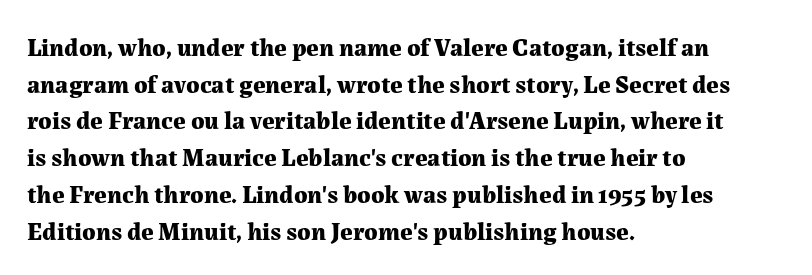
Compared with an ordinary text face, these strokes are far heavier — a full bold. Tall strokes in this sample are plumb rather than angled. Reading down the block, your eye returns to a fixed left position each line. The space directly below the letters is spotless. Leading matches the norm, producing a regular column. The type is set solid horizontally, with unmodified tracking.
